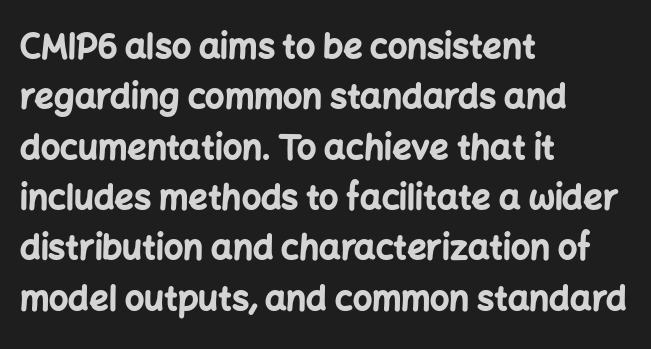
Q: Is the text bold? A: Yes.
Q: Is the text italic (slanted)? A: No, it is upright.
Q: Is the typeface a serif or a sans-serif typeface? A: Sans-serif.
Q: Is the text underlined? A: No.
Q: How is the paragraph aligned? A: Left-aligned.
Q: Is the spacing between letters normal or unusually wide? A: Normal.
Q: Is the spacing between lines tight, normal or loose? A: Normal.
Q: Width (condensed, normal, or wide)? A: Normal.
Q: Stroke contrast? A: Low.
Q: x-height? A: Medium.
Q: Monospaced? A: No.
